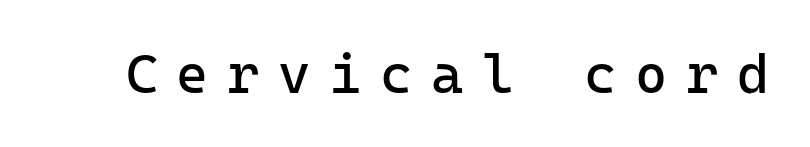
Q: Is the text bold? A: No.
Q: Is the text italic (slanted)? A: No, it is upright.
Q: Is the typeface a serif or a sans-serif typeface? A: Sans-serif.
Q: Is the text underlined? A: No.
Q: Is the spacing between letters normal or unusually wide? A: Unusually wide.
Q: Width (condensed, normal, or wide)? A: Normal.
Q: Stroke contrast? A: Low.
Q: x-height? A: Medium.
